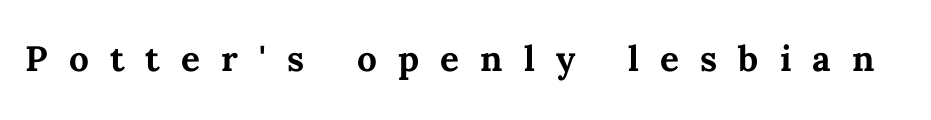
{"italic": "no", "bold": "yes", "weight": "semibold", "width": "normal", "stroke_contrast": "medium", "x_height": "medium", "monospaced": "no", "underline": "no", "letter_spacing": "wide", "letter_spacing_em": 0.45, "glyph_px": 47}
